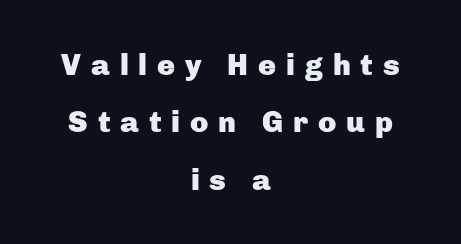
Q: Is the text bold? A: Yes.
Q: Is the text italic (slanted)? A: No, it is upright.
Q: Is the typeface a serif or a sans-serif typeface? A: Sans-serif.
Q: Is the text underlined? A: No.
Q: How is the paragraph aligned? A: Centered.
Q: Is the spacing between letters normal or unusually wide? A: Unusually wide.
Q: Is the spacing between lines tight, normal or loose? A: Loose.
Q: Width (condensed, normal, or wide)? A: Normal.
Q: Stroke contrast? A: Low.
Q: x-height? A: Medium.
Q: Monospaced? A: No.
